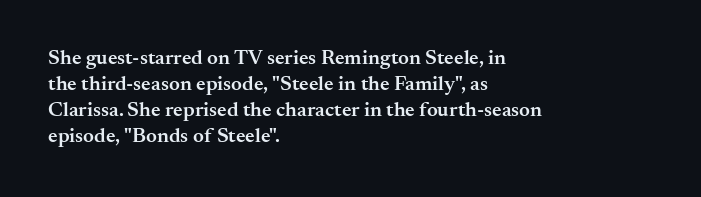
Q: Is the text bold? A: Semi-bold.
Q: Is the text italic (slanted)? A: No, it is upright.
Q: Is the text underlined? A: No.
Q: How is the paragraph aligned? A: Left-aligned.
Q: Is the spacing between letters normal or unusually wide? A: Normal.
